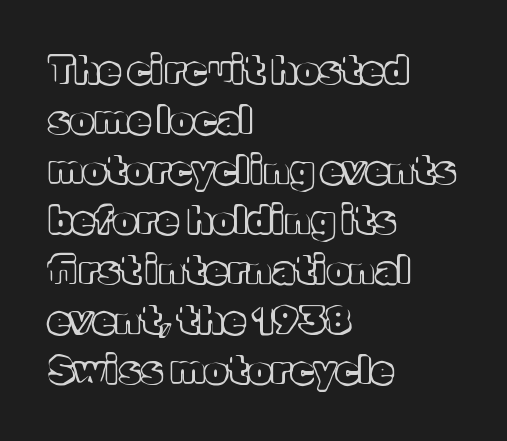
Q: Is the text italic (slanted)? A: No, it is upright.
Q: Is the text underlined? A: No.
Q: How is the paragraph aligned? A: Left-aligned.
Q: Is the spacing between letters normal or unusually wide? A: Normal.
Q: Is the spacing between lines tight, normal or loose? A: Normal.
Q: Width (condensed, normal, or wide)? A: Normal.
Q: x-height? A: Medium.
Q: Monospaced? A: No.
